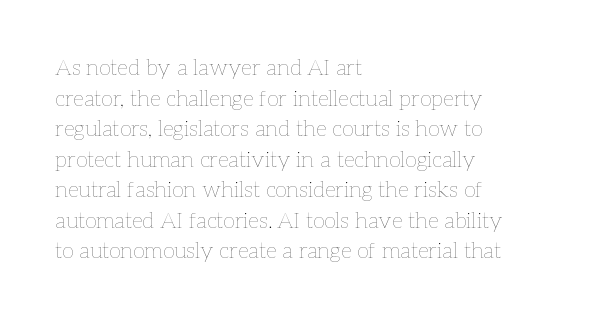
Q: Is the text bold? A: No.
Q: Is the text italic (slanted)? A: No, it is upright.
Q: Is the text underlined? A: No.
Q: How is the paragraph aligned? A: Left-aligned.
Q: Is the spacing between letters normal or unusually wide? A: Normal.
Q: Is the spacing between lines tight, normal or loose? A: Normal.
